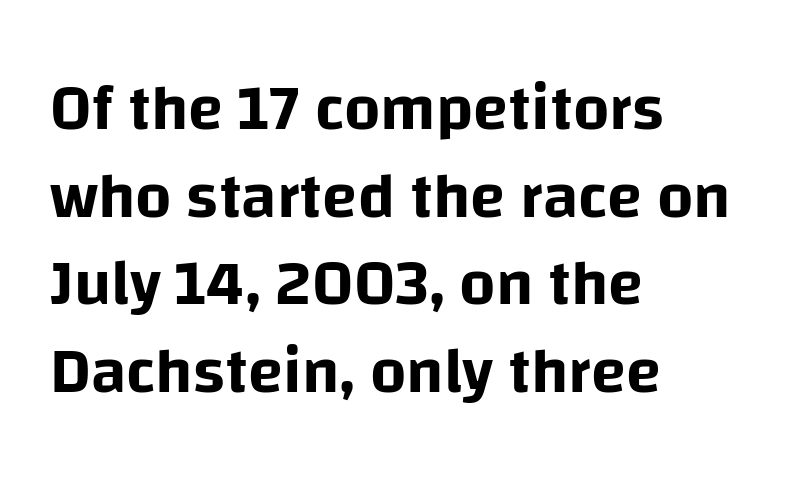
Q: Is the text italic (slanted)? A: No, it is upright.
Q: Is the typeface a serif or a sans-serif typeface? A: Sans-serif.
Q: Is the text underlined? A: No.
Q: How is the paragraph aligned? A: Left-aligned.
Q: Is the spacing between letters normal or unusually wide? A: Normal.
Q: Is the spacing between lines tight, normal or loose? A: Normal.
Q: Width (condensed, normal, or wide)? A: Normal.
Q: Stroke contrast? A: Low.
Q: x-height? A: Large.
Q: Monospaced? A: No.
